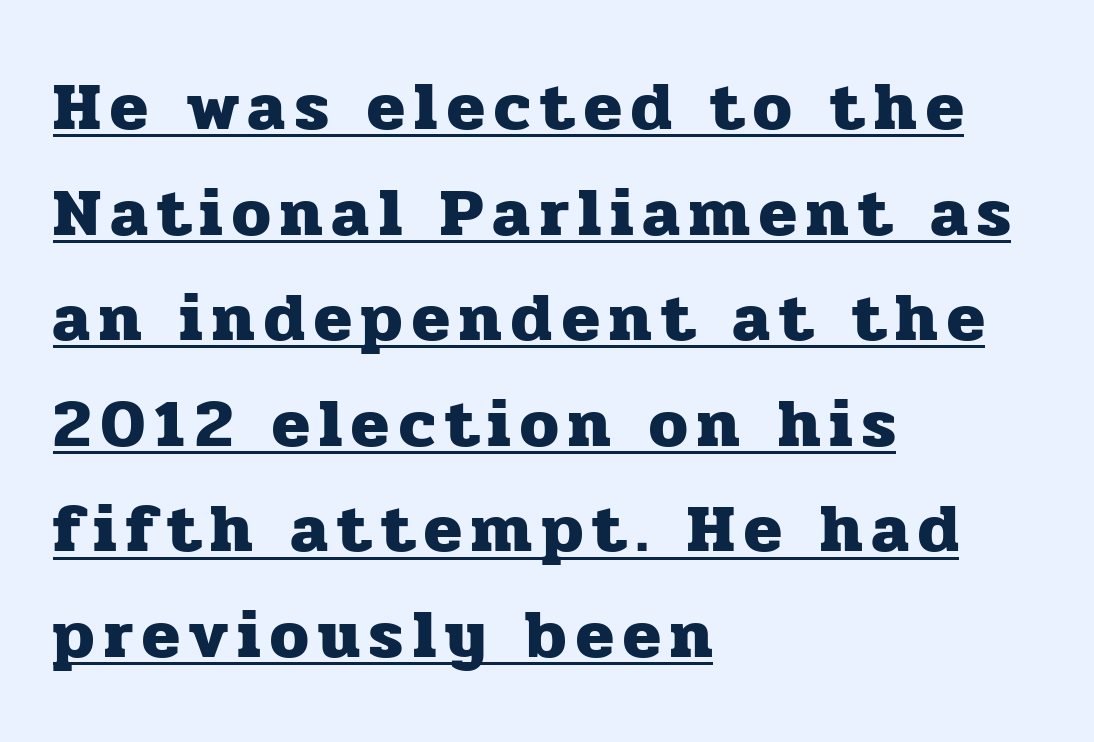
Q: Is the text bold? A: Yes.
Q: Is the text italic (slanted)? A: No, it is upright.
Q: Is the typeface a serif or a sans-serif typeface? A: Serif.
Q: Is the text underlined? A: Yes.
Q: How is the paragraph aligned? A: Left-aligned.
Q: Is the spacing between lines tight, normal or loose? A: Normal.
Q: Width (condensed, normal, or wide)? A: Normal.
Q: Stroke contrast? A: Low.
Q: x-height? A: Medium.
Q: Monospaced? A: No.
